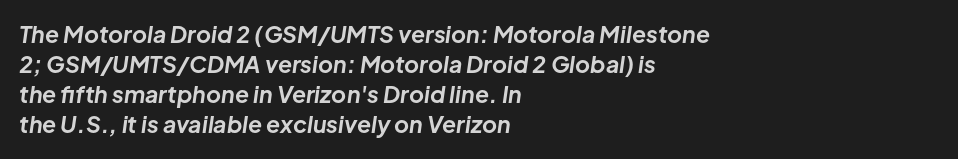
{"italic": "yes", "lean": "right", "slant_degrees": 8, "bold": "yes", "underline": "no", "align": "left", "line_spacing": "normal", "line_spacing_ratio": 1.31, "letter_spacing": "normal", "letter_spacing_em": 0.0, "glyph_px": 23}
